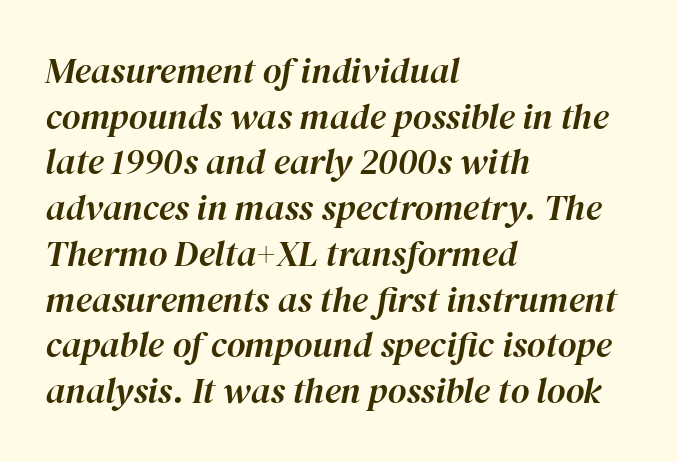
Q: Is the text italic (slanted)? A: Yes, it leans right by about 12 degrees.
Q: Is the text underlined? A: No.
Q: How is the paragraph aligned? A: Left-aligned.
Q: Is the spacing between letters normal or unusually wide? A: Normal.
Q: Is the spacing between lines tight, normal or loose? A: Normal.
Q: Width (condensed, normal, or wide)? A: Normal.
Q: Stroke contrast? A: High.
Q: x-height? A: Medium.
Q: Monospaced? A: No.
